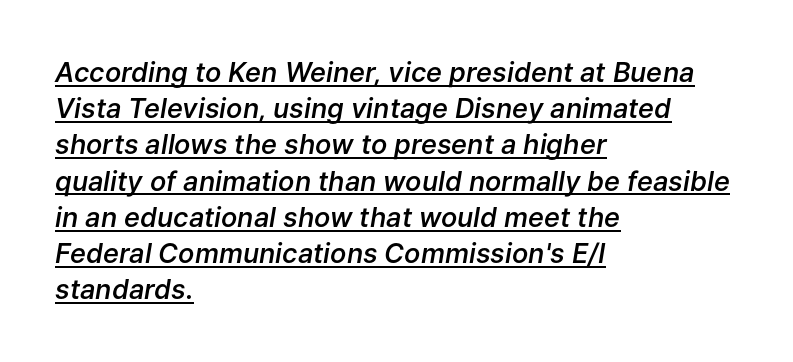
Q: Is the text bold? A: Semi-bold.
Q: Is the text italic (slanted)? A: Yes, it leans right by about 9 degrees.
Q: Is the text underlined? A: Yes.
Q: How is the paragraph aligned? A: Left-aligned.
Q: Is the spacing between letters normal or unusually wide? A: Normal.
Q: Is the spacing between lines tight, normal or loose? A: Normal.
